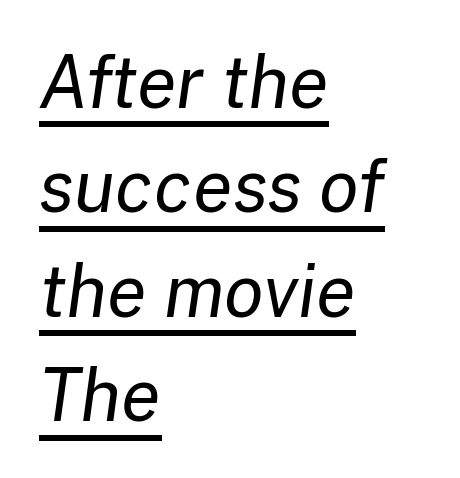
The image shows 72 px regular-weight type, italic (leaning right); set left-aligned, normal line spacing (1.45x), normal letter spacing, underlined; low stroke contrast and a medium x-height.
